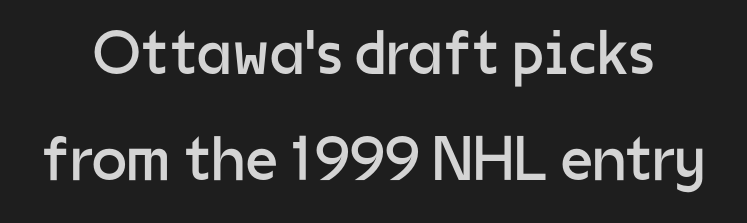
The space beneath each line is pristine and unruled. Check where the strokes stop: nothing finishes them off — pure sans. A typesetter would call this zero additional tracking. Vertically, the passage feels balanced, rows spaced as you'd expect. No heavy texture on the line: the type isn't bold.
